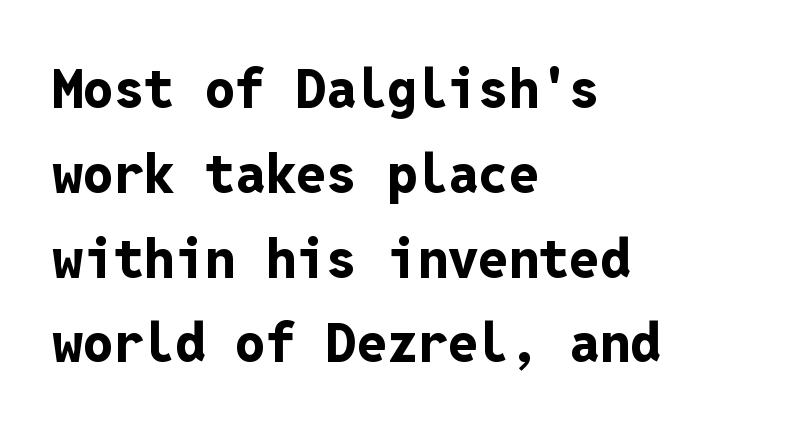
The image shows 54 px bold sans-serif type, upright, monospaced; set left-aligned, normal line spacing (1.57x), normal letter spacing, not underlined; low stroke contrast and a medium x-height.
